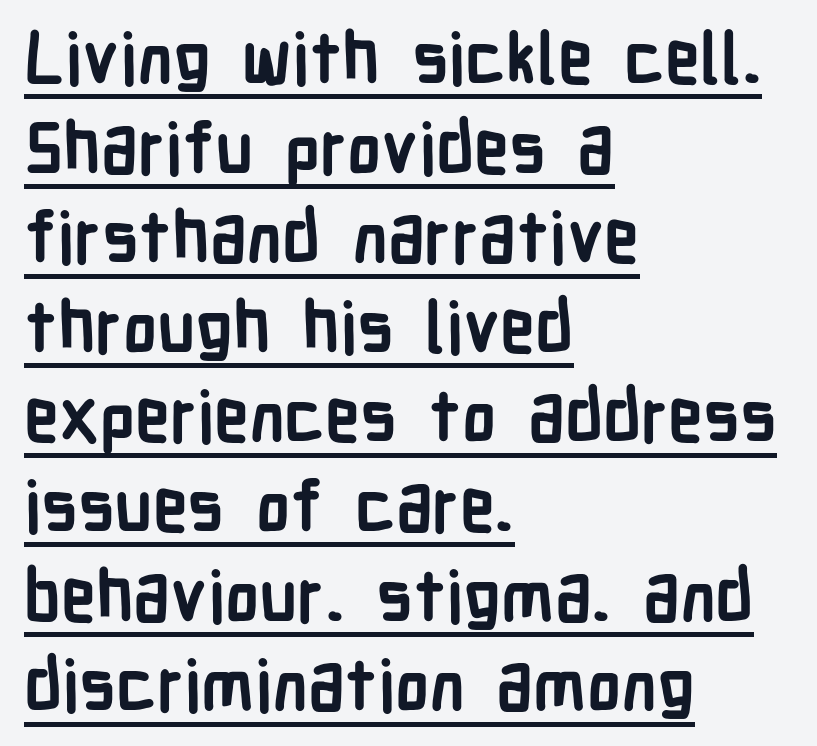
The letters carry no serifs — their stems end cleanly without finishing strokes. Caption: bold face, heavy strokes. Inter-character spacing is left at the font's built-in metrics. Character widths vary here, with narrow letters taking less room than wide ones.
